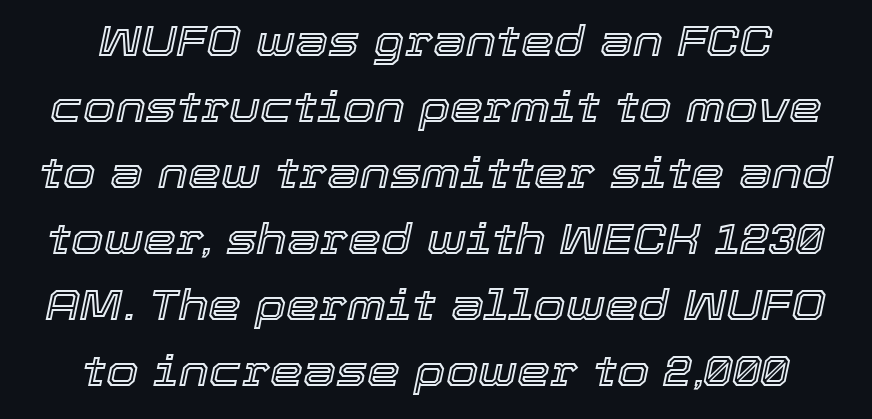
Q: Is the text italic (slanted)? A: Yes, it leans right by about 12 degrees.
Q: Is the text underlined? A: No.
Q: Is the spacing between letters normal or unusually wide? A: Normal.
Q: Is the spacing between lines tight, normal or loose? A: Normal.
Q: Width (condensed, normal, or wide)? A: Normal.
Q: x-height? A: Medium.
Q: Monospaced? A: No.
